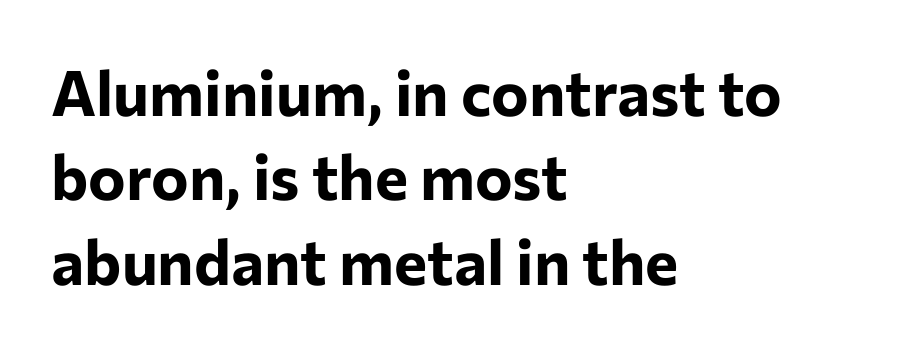
The font's upright variant was chosen for this text. The space directly below the letters is spotless. The letters are bold, with thick, heavy strokes. Compared with typical paragraphs, the rows here are spaced about the same.
